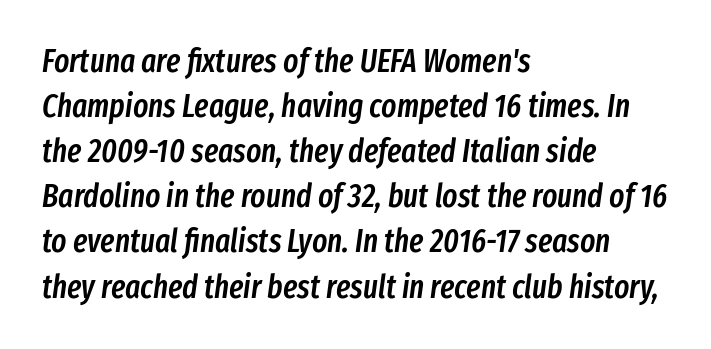
{"italic": "yes", "lean": "right", "slant_degrees": 8, "bold": "semi", "weight": "semibold", "width": "condensed", "stroke_contrast": "low", "x_height": "medium", "monospaced": "no", "underline": "no", "align": "left", "line_spacing": "normal", "line_spacing_ratio": 1.41, "letter_spacing": "normal", "letter_spacing_em": 0.0, "glyph_px": 32}
